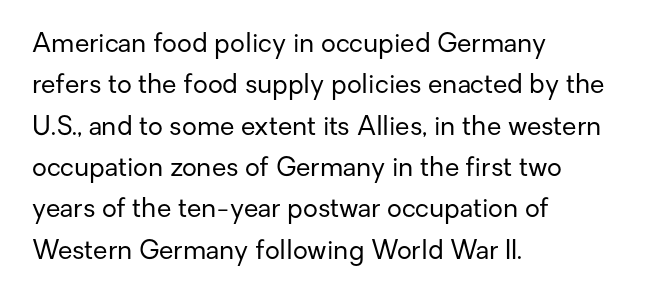
Q: Is the text bold? A: No.
Q: Is the text italic (slanted)? A: No, it is upright.
Q: Is the text underlined? A: No.
Q: How is the paragraph aligned? A: Left-aligned.
Q: Is the spacing between letters normal or unusually wide? A: Normal.
Q: Is the spacing between lines tight, normal or loose? A: Normal.
